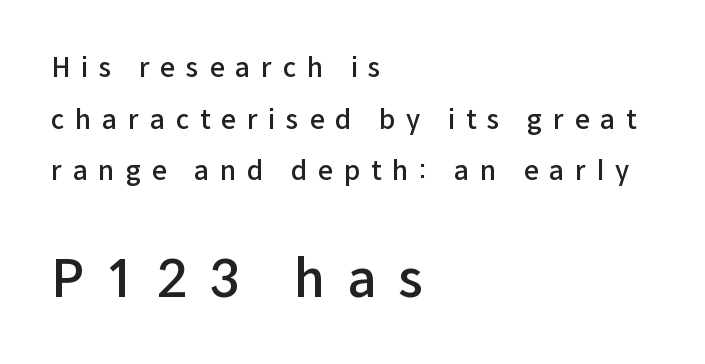
The image shows 51 px semibold sans-serif type, upright; set left-aligned, loose line spacing (1.99x), unusually wide letter spacing (+0.42 em), not underlined; the second (bottom) block is 1.96x larger; low stroke contrast and a medium x-height.
